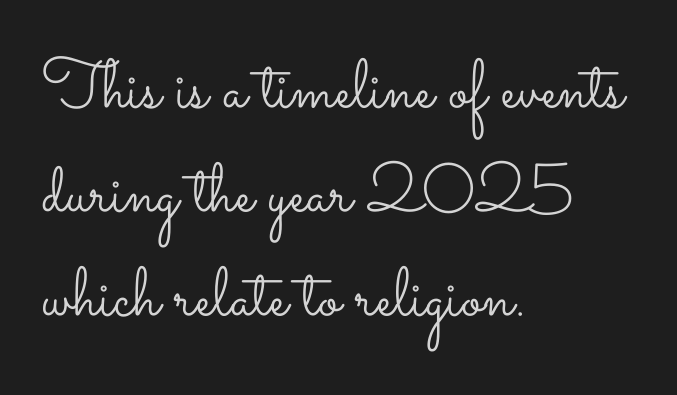
{"bold": "no", "weight": "light", "width": "wide", "stroke_contrast": "low", "x_height": "small", "monospaced": "no", "underline": "no", "align": "left", "line_spacing": "normal", "line_spacing_ratio": 1.51, "letter_spacing": "normal", "letter_spacing_em": 0.0, "glyph_px": 69}
